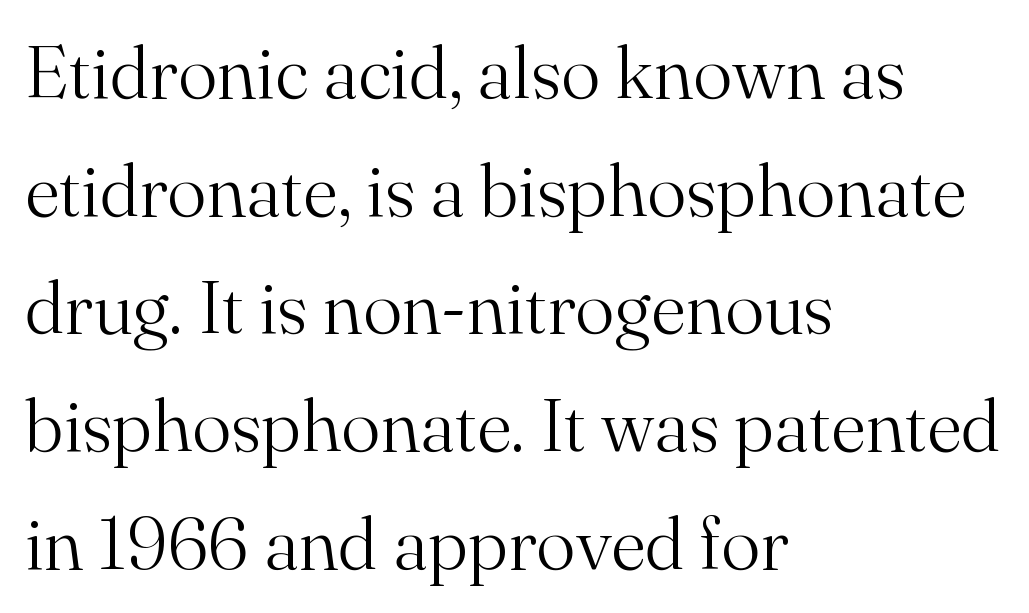
{"serif": "yes", "italic": "no", "bold": "no", "weight": "light", "width": "normal", "stroke_contrast": "medium", "x_height": "small", "monospaced": "no", "underline": "no", "align": "left", "line_spacing": "normal", "line_spacing_ratio": 1.59, "letter_spacing": "normal", "letter_spacing_em": 0.0, "glyph_px": 74}
